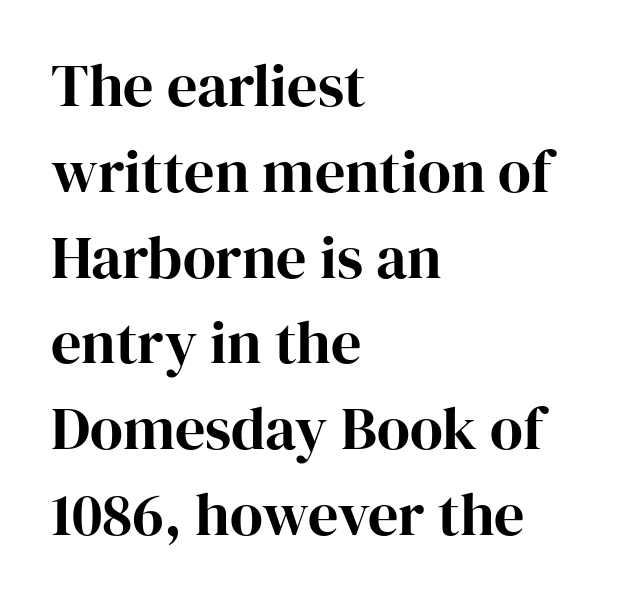
The image shows 60 px serif type, upright; set left-aligned, normal line spacing (1.43x), normal letter spacing, not underlined; high stroke contrast and a medium x-height.
